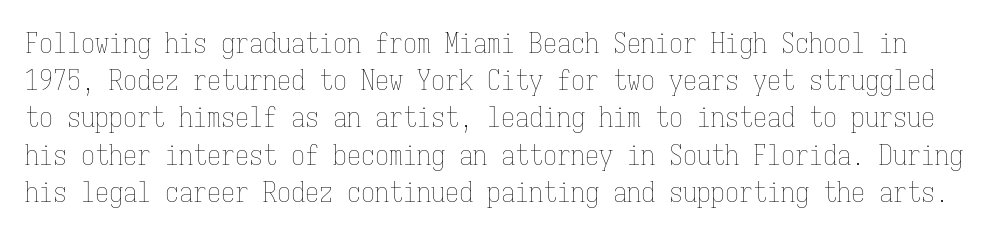
Regarding leading, the lines here are spaced in the standard way. Stroke mass is kept to a normal reading level or below. This sample uses plain, unmodified letter spacing. Italic? Not at all — the glyphs are vertical. Note the uniform advance width — an 'i' takes as much space as an 'm'.
